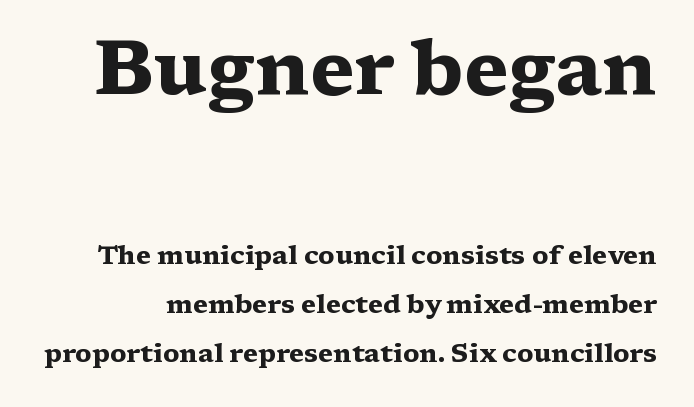
You can tell it's not italic because the verticals are truly vertical. Underline: absent. Look at the bottom of the vertical strokes: they flare into serifs here. Is the lower block the larger one? No — the upper block carries the bigger type. The horizontal fit of the characters is conventional and even. Note the varied advance widths — an 'i' is clearly narrower than an 'm'.
